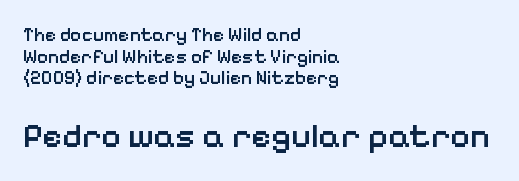
The baseline area is clear. The designer gave the closing block more size than the opening block. The rendering uses natural spacing where letterforms have individual widths. No extra tracking has been applied to these lines. The font family rendered here belongs to the sans-serif group.
